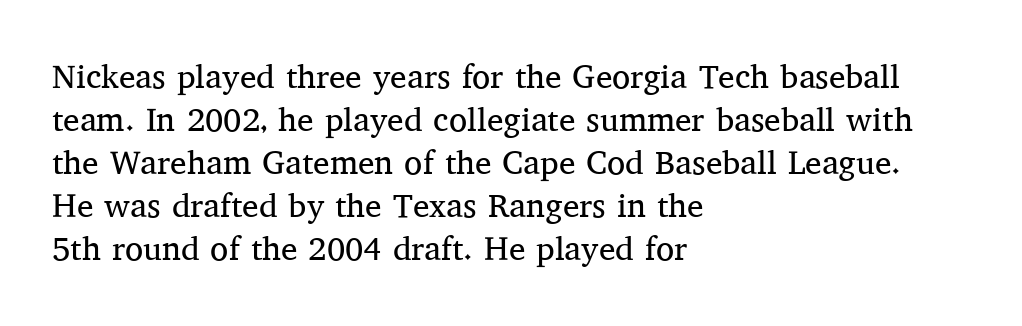
Unbolded letterforms with no extra heft. The type family on display is of the serif kind. Teacher's note: observe the even left margin — that is flush-left alignment. The face used here is proportionally spaced, like ordinary book or web type.
